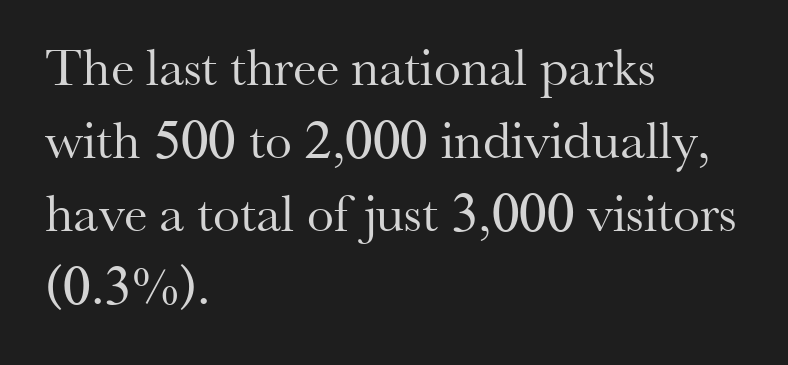
Vertical strokes here are truly vertical. Descenders are the only things crossing below the line. Left-aligned paragraph, ragged on the right. Characters follow at the spacing the type designer built in. Normally led — the rows are evenly, conventionally spaced. I'd call this a serif setting — the letters wear small feet.
